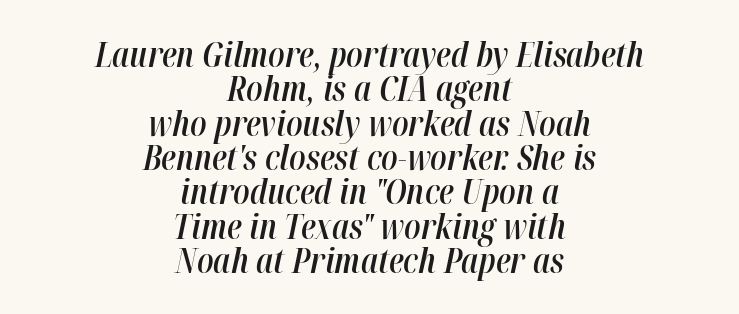
The image shows 34 px semibold, condensed type, italic (leaning right); set centered, tight line spacing (1.01x), normal letter spacing, not underlined; high stroke contrast and a medium x-height.
